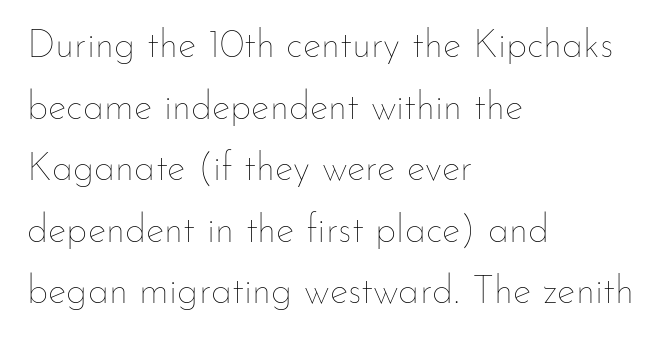
The image shows 39 px thin type, upright; set left-aligned, normal line spacing (1.58x), normal letter spacing, not underlined; low stroke contrast and a small x-height.
